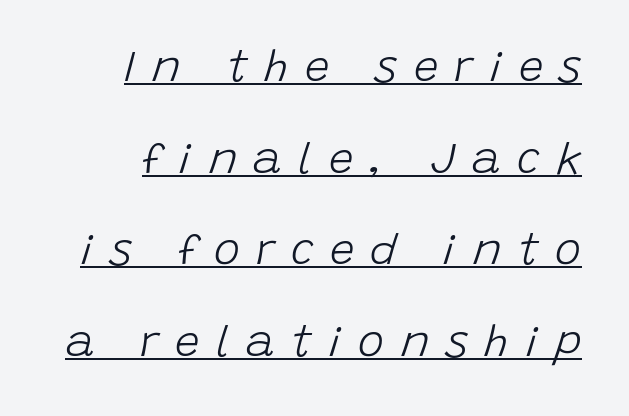
The image shows 44 px light type, italic (leaning right); set loose line spacing (2.08x), unusually wide letter spacing (+0.37 em), underlined; low stroke contrast and a large x-height.
